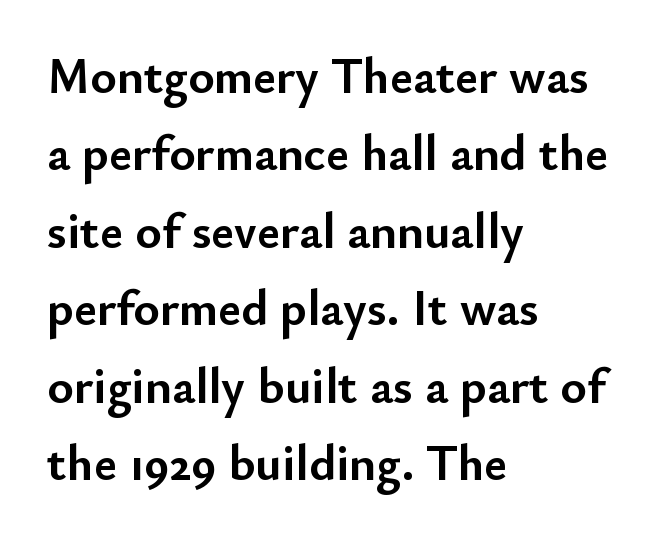
Q: Is the text bold? A: Yes.
Q: Is the text italic (slanted)? A: No, it is upright.
Q: Is the typeface a serif or a sans-serif typeface? A: Sans-serif.
Q: Is the text underlined? A: No.
Q: How is the paragraph aligned? A: Left-aligned.
Q: Is the spacing between letters normal or unusually wide? A: Normal.
Q: Is the spacing between lines tight, normal or loose? A: Normal.
Q: Width (condensed, normal, or wide)? A: Normal.
Q: Stroke contrast? A: Low.
Q: x-height? A: Small.
Q: Monospaced? A: No.
